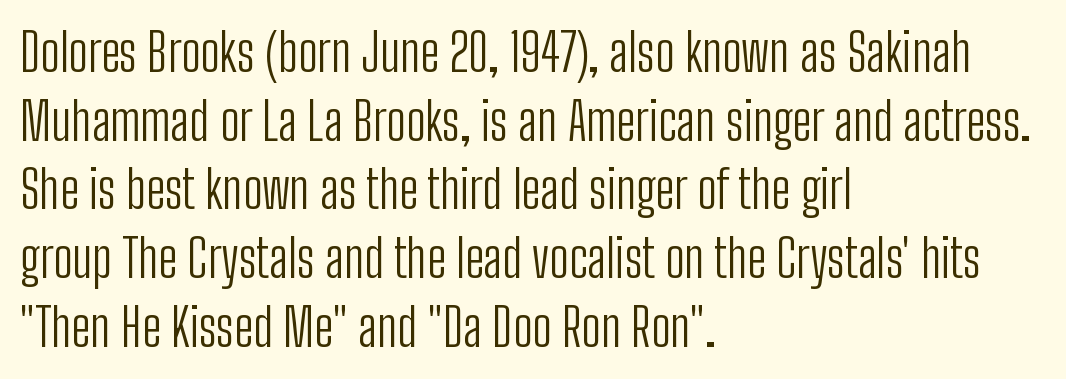
{"serif": "no", "italic": "no", "bold": "no", "weight": "light", "width": "condensed", "stroke_contrast": "low", "x_height": "medium", "monospaced": "no", "underline": "no", "align": "left", "line_spacing": "normal", "line_spacing_ratio": 1.32, "letter_spacing": "normal", "letter_spacing_em": 0.0, "glyph_px": 52}
